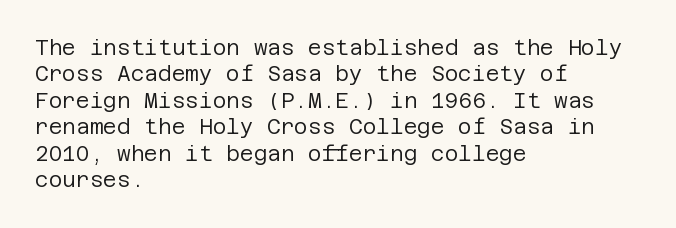
Q: Is the text bold? A: No.
Q: Is the text italic (slanted)? A: No, it is upright.
Q: Is the text underlined? A: No.
Q: How is the paragraph aligned? A: Left-aligned.
Q: Is the spacing between letters normal or unusually wide? A: Normal.
Q: Is the spacing between lines tight, normal or loose? A: Normal.
